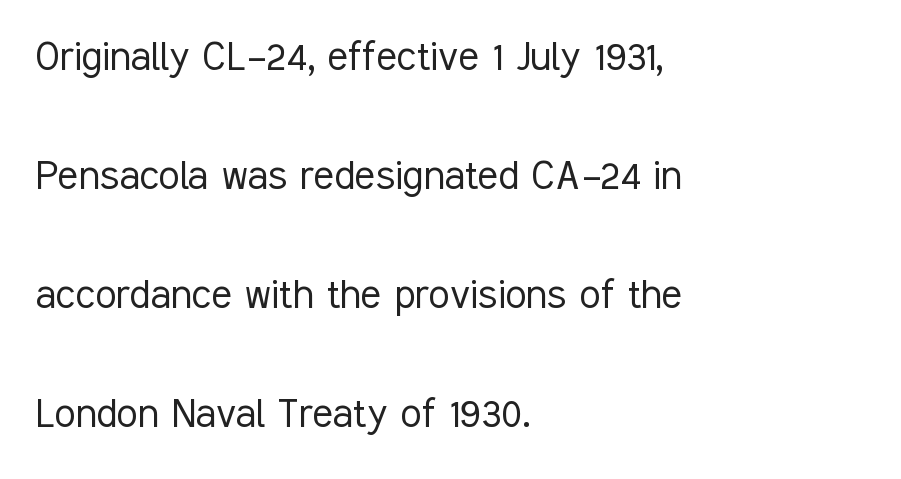
{"serif": "no", "italic": "no", "bold": "no", "weight": "light", "width": "condensed", "stroke_contrast": "low", "x_height": "medium", "monospaced": "no", "underline": "no", "align": "left", "line_spacing": "loose", "line_spacing_ratio": 2.48, "letter_spacing": "normal", "letter_spacing_em": 0.0, "glyph_px": 48}
